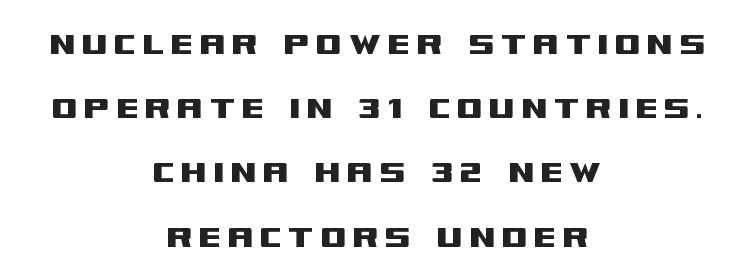
Rendered with straight, roman letterforms. Baseline-to-baseline distance is the conventional proportion of letter height. Spacing verdict: proportional, widths tailored to each character. In CSS terms this would be text-align: center. Bare-footed words on every line.
